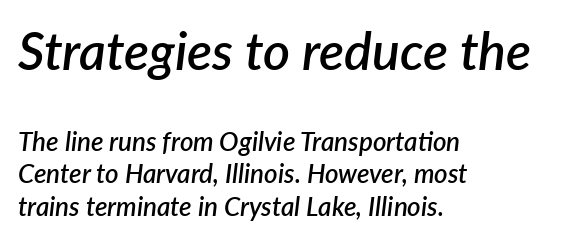
{"italic": "yes", "lean": "right", "slant_degrees": 7, "bold": "semi", "weight": "semibold", "width": "normal", "stroke_contrast": "low", "x_height": "medium", "monospaced": "no", "underline": "no", "align": "left", "line_spacing": "normal", "line_spacing_ratio": 1.25, "letter_spacing": "normal", "letter_spacing_em": 0.0, "larger_block": "first", "size_ratio": 2.0, "glyph_px": 52}
